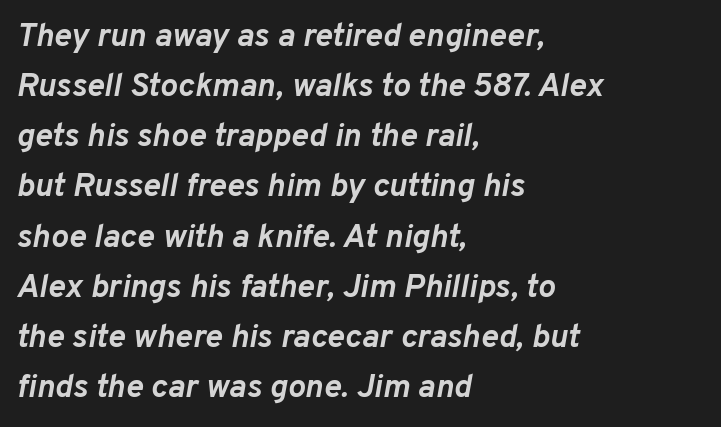
The paragraph shown leans on its left margin. Honestly, there is no underline to notice here at all. The typography opts for an oblique posture over an upright one. Compared with typical paragraphs, the rows here are spaced about the same. The sample has been set heavy, in full bold.
